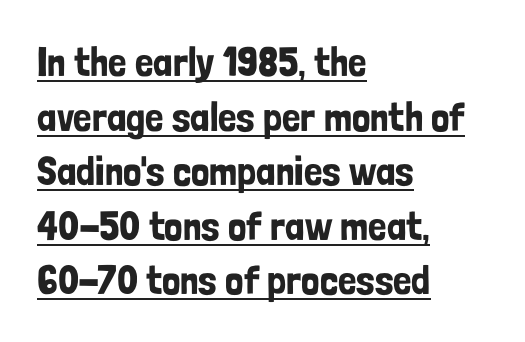
The image shows 41 px condensed sans-serif type, upright; set left-aligned, normal line spacing (1.33x), normal letter spacing, underlined; low stroke contrast and a medium x-height.
